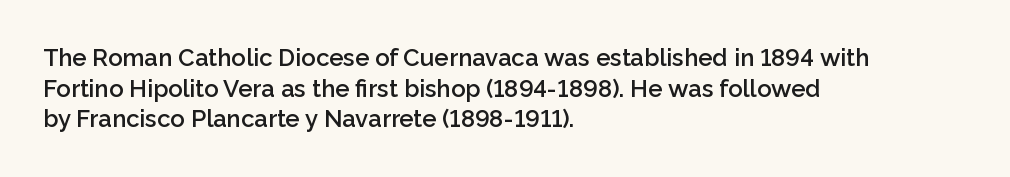
{"italic": "no", "bold": "semi", "underline": "no", "align": "left", "line_spacing": "normal", "line_spacing_ratio": 1.28, "letter_spacing": "normal", "letter_spacing_em": 0.0, "glyph_px": 24}
